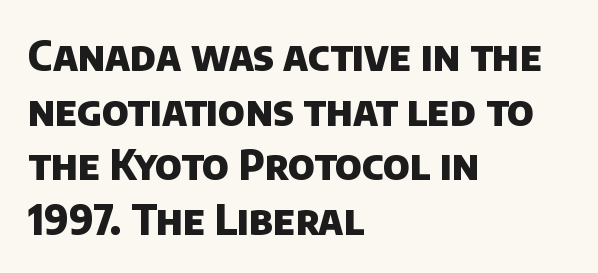
I'd describe the lettering as bold — thick and assertive. Each letter keeps its own natural width here, so spacing adapts to shape. Nobody drew a line under any word here. Words appear dense and cohesive because spacing is normal. Leading matches the norm, producing a regular column. You can tell from the bare stems that sans-serif type was used.
